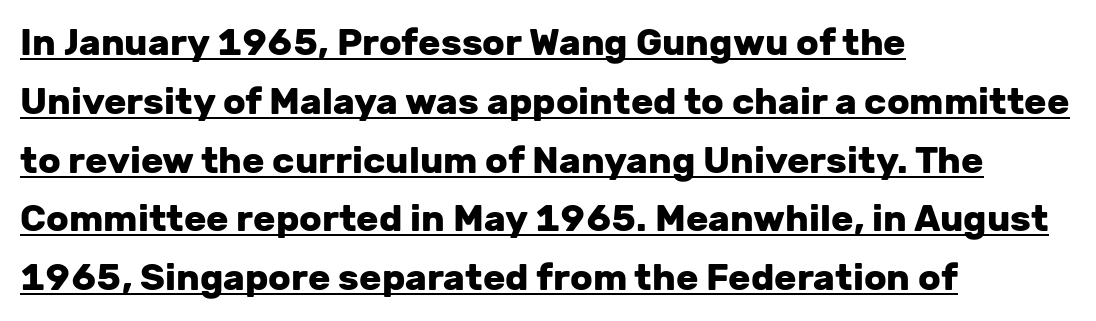
{"serif": "no", "italic": "no", "bold": "yes", "weight": "heavy", "width": "normal", "stroke_contrast": "low", "x_height": "medium", "monospaced": "no", "underline": "yes", "align": "left", "line_spacing": "normal", "line_spacing_ratio": 1.59, "letter_spacing": "normal", "letter_spacing_em": 0.0, "glyph_px": 37}
